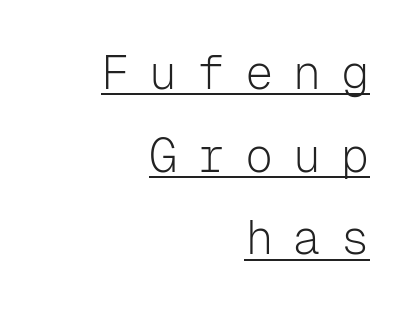
Q: Is the text bold? A: No.
Q: Is the text italic (slanted)? A: No, it is upright.
Q: Is the typeface a serif or a sans-serif typeface? A: Sans-serif.
Q: Is the text underlined? A: Yes.
Q: How is the paragraph aligned? A: Right-aligned.
Q: Is the spacing between letters normal or unusually wide? A: Unusually wide.
Q: Width (condensed, normal, or wide)? A: Normal.
Q: Stroke contrast? A: Low.
Q: x-height? A: Medium.
Q: Monospaced? A: Yes.
